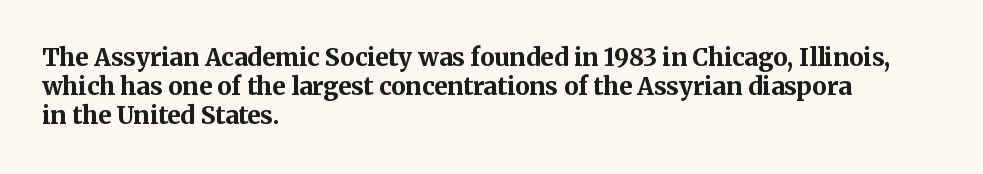
{"italic": "no", "bold": "yes", "underline": "no", "align": "left", "line_spacing_ratio": 1.21, "letter_spacing": "normal", "letter_spacing_em": 0.0, "glyph_px": 24}
